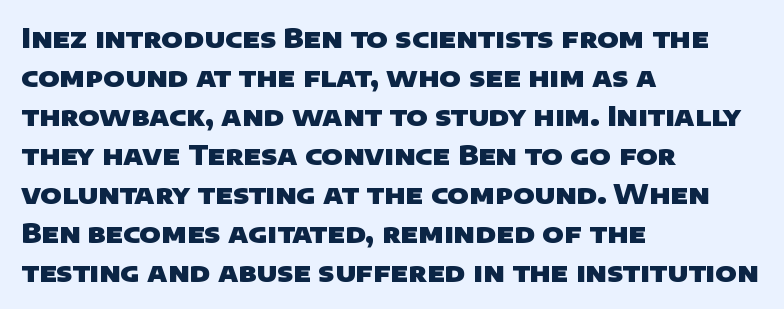
{"bold": "yes", "underline": "no", "align": "left", "line_spacing": "normal", "line_spacing_ratio": 1.5, "letter_spacing": "normal", "letter_spacing_em": 0.0, "glyph_px": 26}
